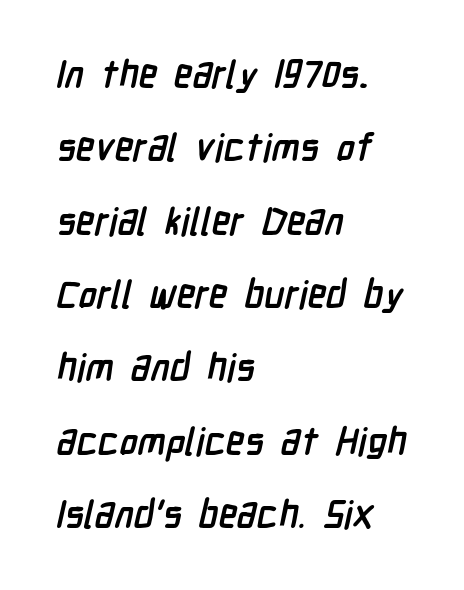
These lines are rendered in a variable-pitch font. Words appear dense and cohesive because spacing is normal. A student would call this left alignment; a typographer would say flush left, rag right. Note: no serifs on the glyphs.
